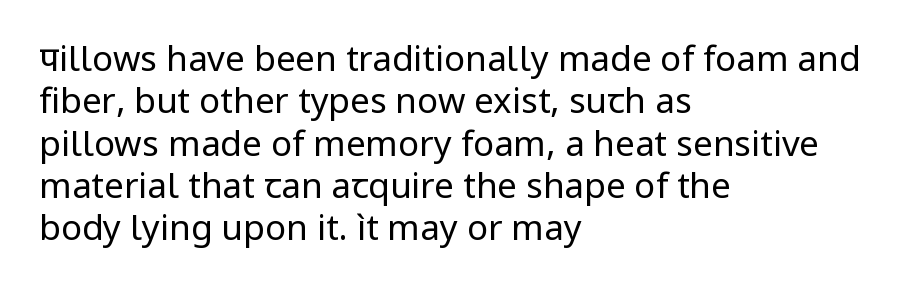
{"serif": "no", "italic": "no", "bold": "no", "weight": "regular", "width": "normal", "stroke_contrast": "low", "x_height": "medium", "monospaced": "no", "underline": "no", "align": "left", "line_spacing_ratio": 1.21, "letter_spacing": "normal", "letter_spacing_em": 0.0, "glyph_px": 35}
